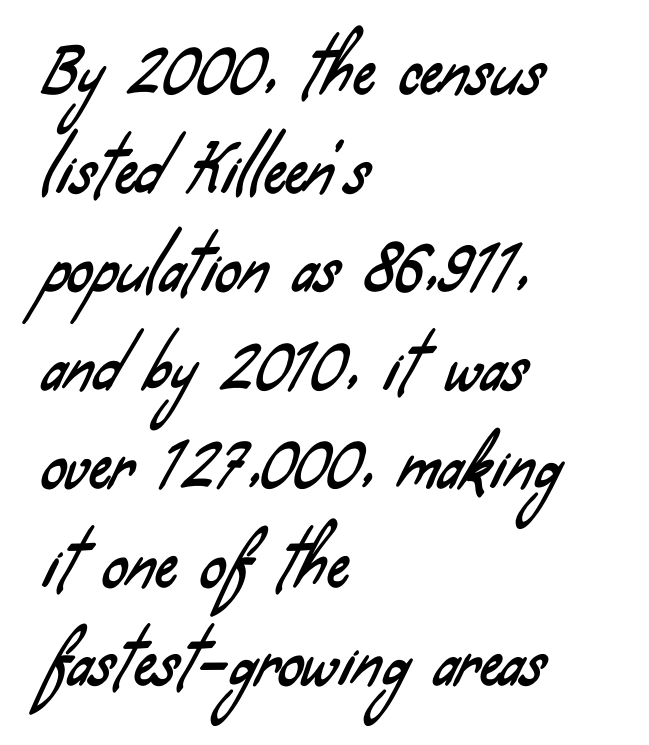
Teacher's note: observe the even left margin — that is flush-left alignment. The block of text has a typical density, with ordinary space between rows. The horizontal fit of the characters is conventional and even. The text was rendered using a sans face with plain stroke endings.
